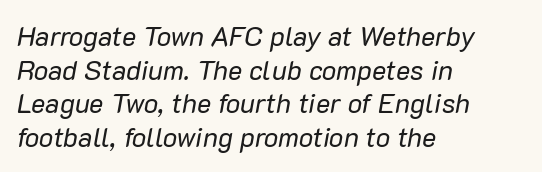
Q: Is the text bold? A: No.
Q: Is the text italic (slanted)? A: Yes, it leans right by about 10 degrees.
Q: Is the text underlined? A: No.
Q: How is the paragraph aligned? A: Left-aligned.
Q: Is the spacing between letters normal or unusually wide? A: Normal.
Q: Is the spacing between lines tight, normal or loose? A: Normal.
